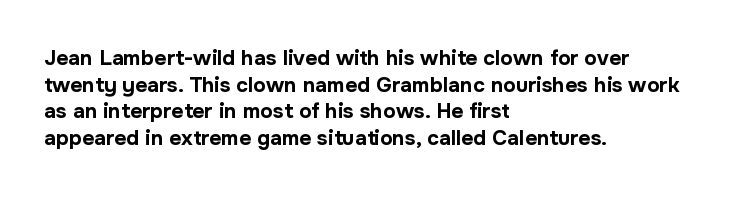
{"italic": "no", "bold": "yes", "underline": "no", "align": "left", "line_spacing": "normal", "line_spacing_ratio": 1.27, "letter_spacing": "normal", "letter_spacing_em": 0.0, "glyph_px": 21}
